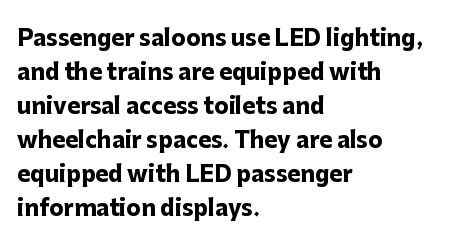
{"italic": "no", "bold": "yes", "underline": "no", "align": "left", "line_spacing": "normal", "line_spacing_ratio": 1.55, "letter_spacing": "normal", "letter_spacing_em": 0.0, "glyph_px": 22}
